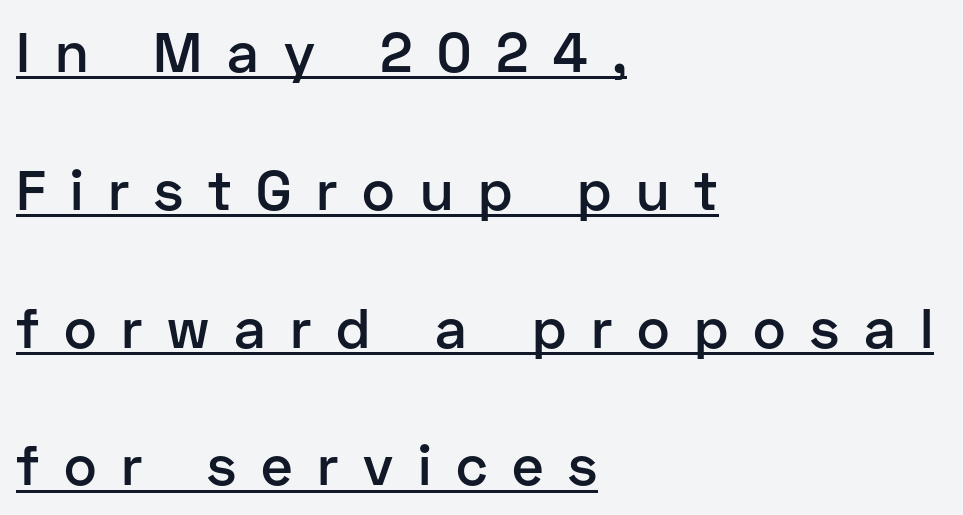
Q: Is the text bold? A: Semi-bold.
Q: Is the text italic (slanted)? A: No, it is upright.
Q: Is the typeface a serif or a sans-serif typeface? A: Sans-serif.
Q: Is the text underlined? A: Yes.
Q: How is the paragraph aligned? A: Left-aligned.
Q: Is the spacing between letters normal or unusually wide? A: Unusually wide.
Q: Is the spacing between lines tight, normal or loose? A: Loose.
Q: Width (condensed, normal, or wide)? A: Normal.
Q: Stroke contrast? A: Low.
Q: x-height? A: Medium.
Q: Monospaced? A: No.
